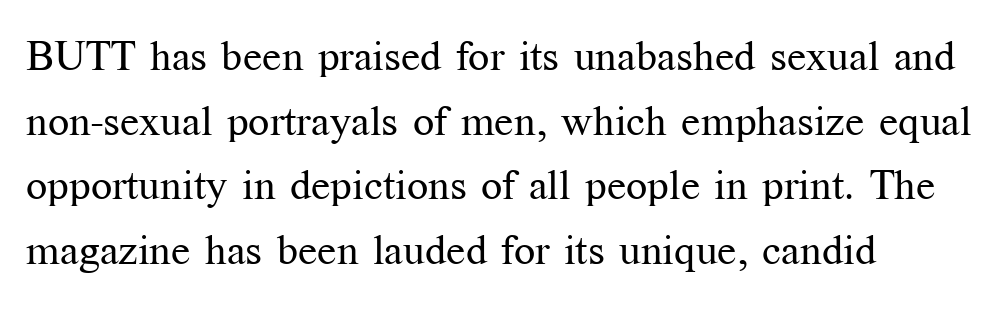
{"serif": "yes", "italic": "no", "bold": "no", "weight": "regular", "width": "normal", "stroke_contrast": "medium", "x_height": "medium", "monospaced": "no", "underline": "no", "align": "left", "line_spacing": "normal", "line_spacing_ratio": 1.54, "letter_spacing": "normal", "letter_spacing_em": 0.0, "glyph_px": 42}
